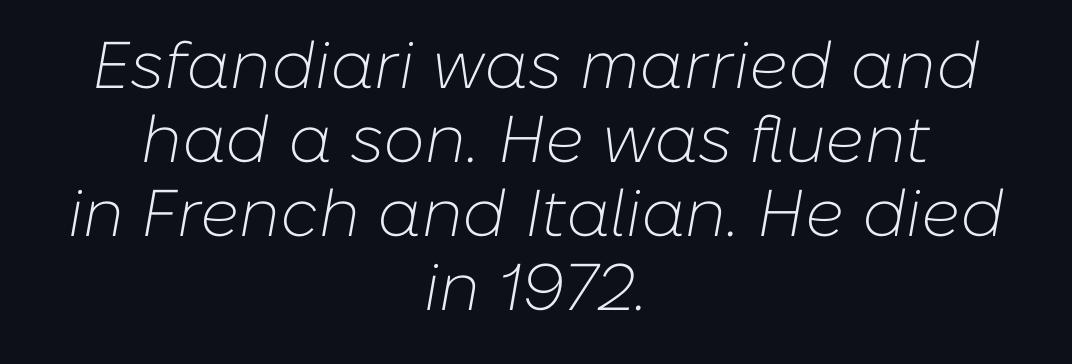
Q: Is the text bold? A: No.
Q: Is the text italic (slanted)? A: Yes, it leans right by about 10 degrees.
Q: Is the text underlined? A: No.
Q: How is the paragraph aligned? A: Centered.
Q: Is the spacing between letters normal or unusually wide? A: Normal.
Q: Is the spacing between lines tight, normal or loose? A: Tight.
Q: Width (condensed, normal, or wide)? A: Normal.
Q: Stroke contrast? A: Low.
Q: x-height? A: Medium.
Q: Monospaced? A: No.
